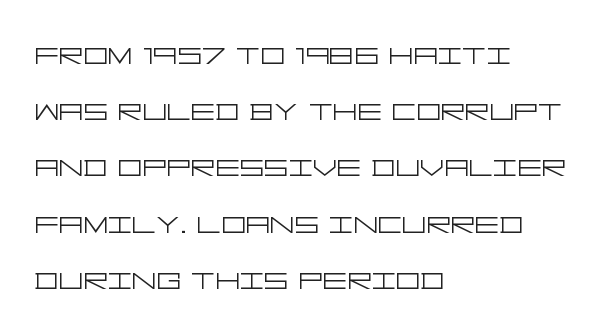
Clear beneath every line of the passage. Leftover space on each line is placed entirely after the last word. A quiet, ordinary-to-light weight characterises the typeface. Regular leading.
